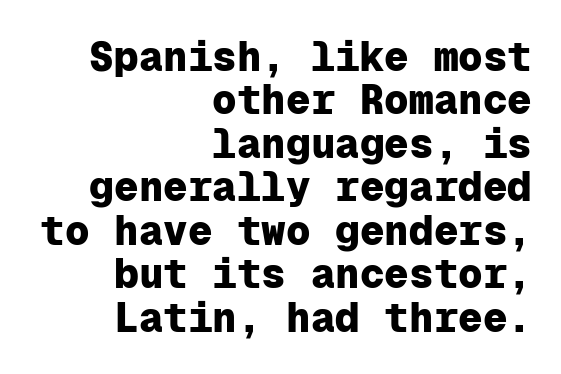
The characters display no serif detailing; their extremities are plain. Nope, not italic — everything's standing straight. The line-height multiplier appears low, near solid setting. The letterforms sit shoulder to shoulder at normal distance. These words are printed bold, with thick strokes throughout. This rendering features lettering with no underline.
